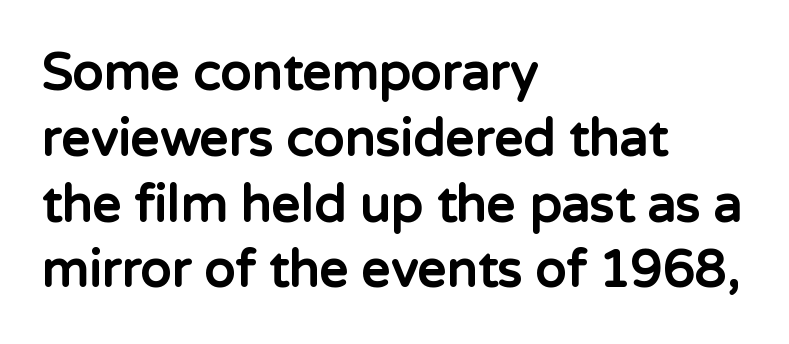
{"serif": "no", "italic": "no", "bold": "yes", "weight": "bold", "width": "normal", "stroke_contrast": "low", "x_height": "medium", "monospaced": "no", "underline": "no", "align": "left", "line_spacing": "normal", "line_spacing_ratio": 1.29, "letter_spacing": "normal", "letter_spacing_em": 0.0, "glyph_px": 51}
